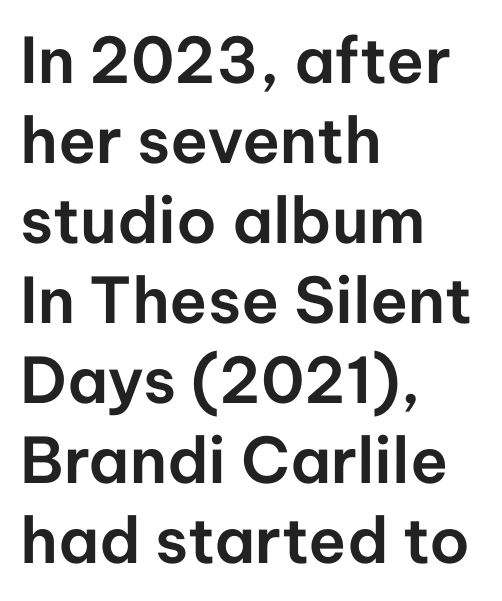
Leading matches the norm, producing a regular column. The axis of the letterforms is exactly vertical. Letter spacing: default. Nobody drew a line under any word here. Layout note: lines flush left.
